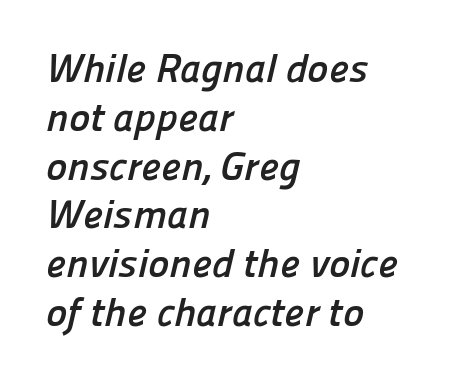
The image shows 40 px semibold sans-serif type; set left-aligned, line spacing 1.22x, normal letter spacing, not underlined; low stroke contrast and a medium x-height.
